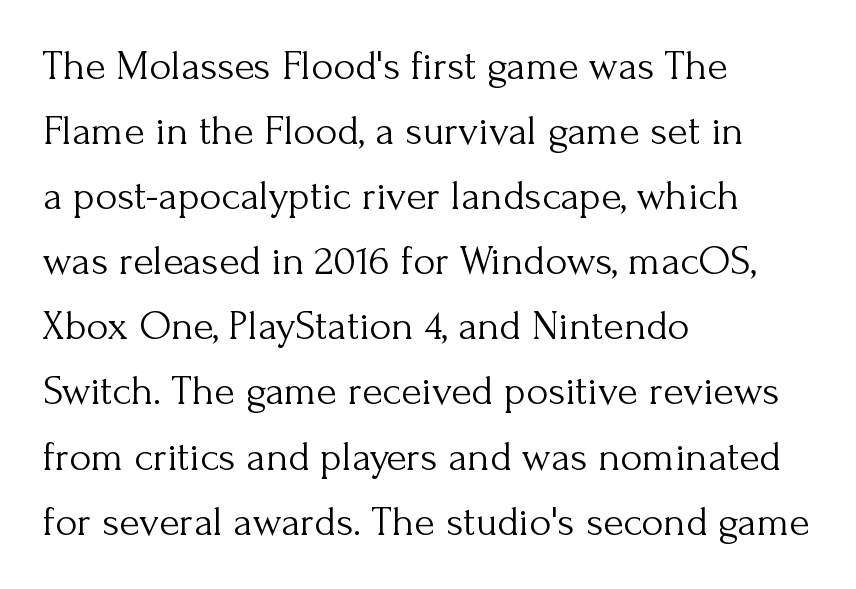
The image shows 42 px light serif type, upright; set left-aligned, normal line spacing (1.55x), normal letter spacing, not underlined; medium stroke contrast and a small x-height.
